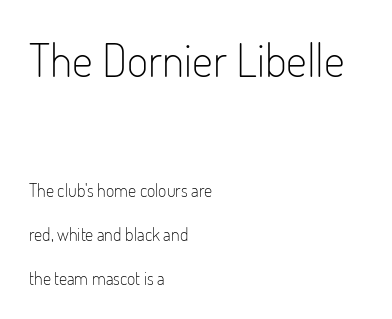
{"serif": "no", "italic": "no", "bold": "no", "weight": "light", "width": "condensed", "stroke_contrast": "low", "x_height": "small", "monospaced": "no", "underline": "no", "align": "left", "line_spacing": "loose", "line_spacing_ratio": 2.44, "letter_spacing": "normal", "letter_spacing_em": 0.0, "larger_block": "first", "size_ratio": 2.56, "glyph_px": 46}
